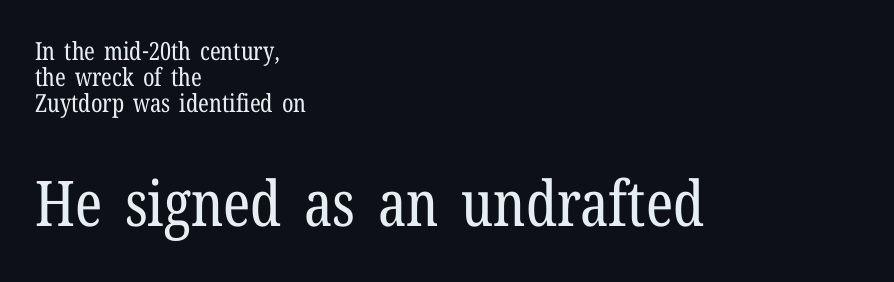
The image shows 63 px regular-weight, condensed serif type, upright; set left-aligned, tight line spacing (1.04x), normal letter spacing, not underlined; the second (bottom) block is 2.52x larger; low stroke contrast and a medium x-height.
